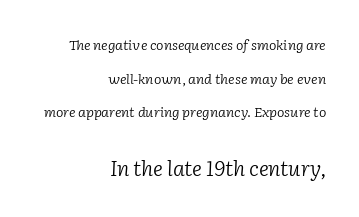
Q: Is the text bold? A: No.
Q: Is the text italic (slanted)? A: Yes, it leans right by about 2 degrees.
Q: Is the text underlined? A: No.
Q: How is the paragraph aligned? A: Right-aligned.
Q: Is the spacing between letters normal or unusually wide? A: Normal.
Q: Is the spacing between lines tight, normal or loose? A: Loose.
Q: Which block of text is set in a larger size, the first (top) or the second (bottom)? A: The second (bottom) one.
